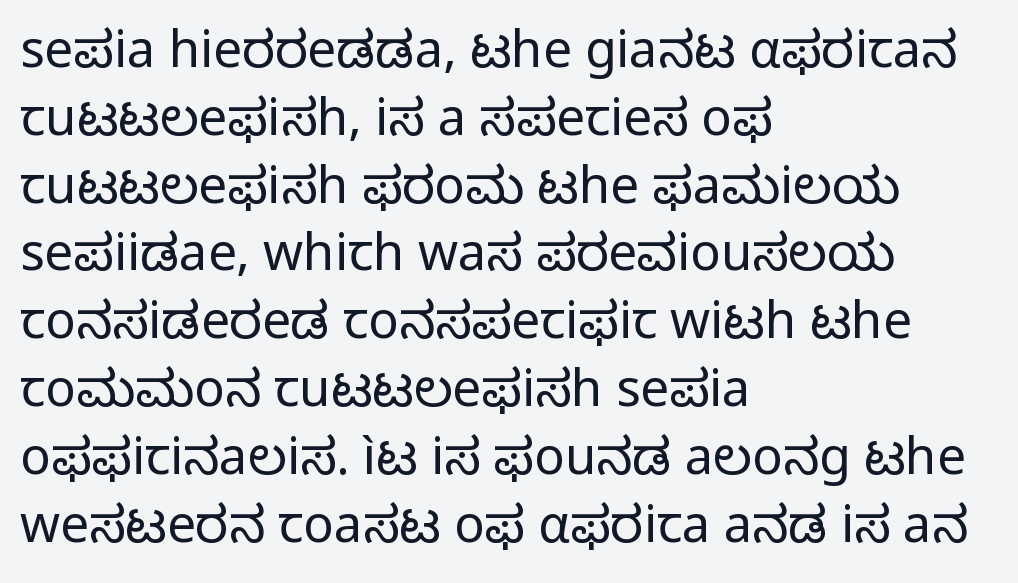
Q: Is the text bold? A: No.
Q: Is the text italic (slanted)? A: No, it is upright.
Q: Is the typeface a serif or a sans-serif typeface? A: Sans-serif.
Q: Is the text underlined? A: No.
Q: How is the paragraph aligned? A: Left-aligned.
Q: Is the spacing between letters normal or unusually wide? A: Normal.
Q: Is the spacing between lines tight, normal or loose? A: Normal.
Q: Width (condensed, normal, or wide)? A: Normal.
Q: Stroke contrast? A: Low.
Q: x-height? A: Medium.
Q: Monospaced? A: No.
